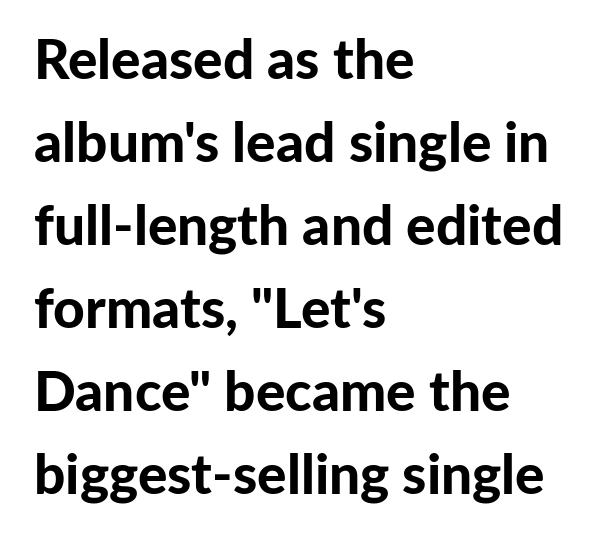
Here the designer chose a conventional face with non-uniform glyph widths. The type is set solid horizontally, with unmodified tracking. Check the space under the baseline: it is left empty. The typography opts for an upright posture over an oblique one. The passage shown is typeset with a sans-serif family.
